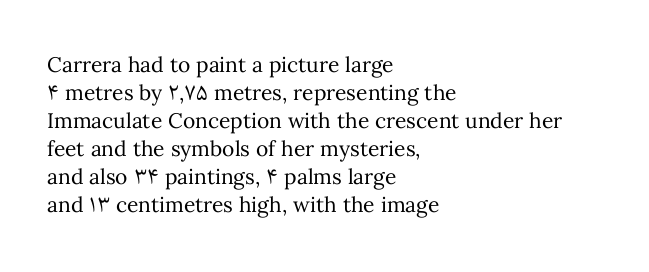
Q: Is the text bold? A: No.
Q: Is the text italic (slanted)? A: No, it is upright.
Q: Is the text underlined? A: No.
Q: How is the paragraph aligned? A: Left-aligned.
Q: Is the spacing between letters normal or unusually wide? A: Normal.
Q: Is the spacing between lines tight, normal or loose? A: Normal.
